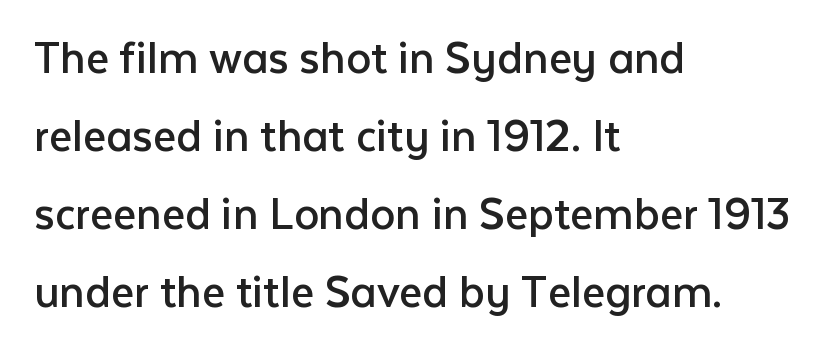
The image shows 50 px regular-weight sans-serif type, upright; set left-aligned, normal line spacing (1.56x), normal letter spacing, not underlined; low stroke contrast and a medium x-height.
